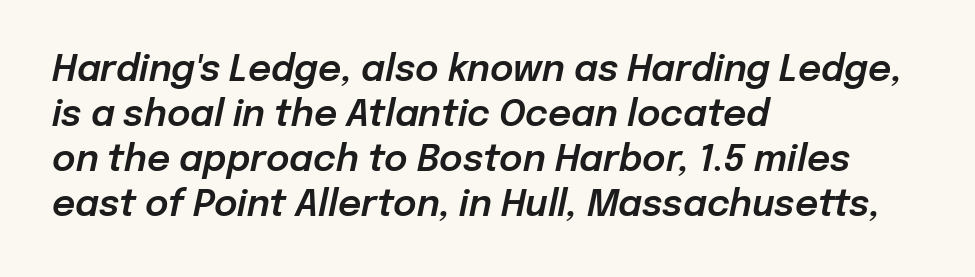
There's an unmistakable incline to the writing here. Every row of glyphs begins at an identical x-position on the left. Type without underlining. Note the varied advance widths — an 'i' is clearly narrower than an 'm'. The face used here is rendered with its standard letterfit.
